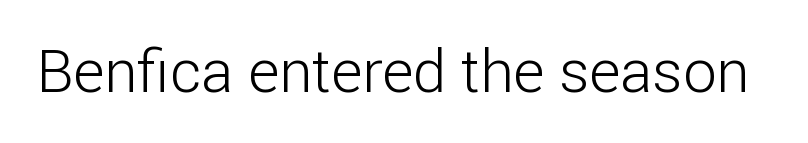
{"serif": "no", "italic": "no", "bold": "no", "weight": "light", "width": "normal", "stroke_contrast": "low", "x_height": "medium", "monospaced": "no", "underline": "no", "letter_spacing": "normal", "letter_spacing_em": 0.0, "glyph_px": 60}
